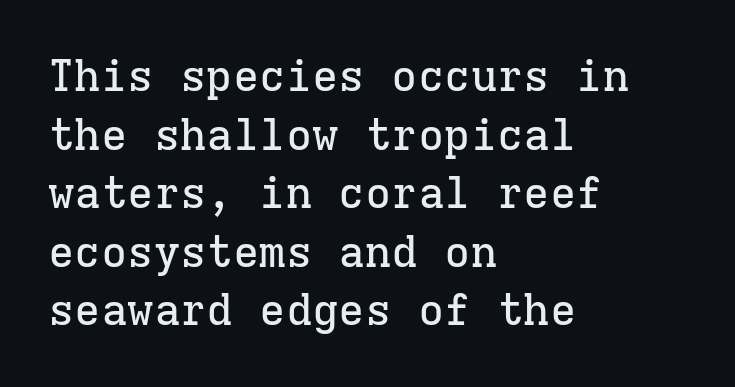
A typesetter would call this monospace, since all characters share one set width. Line spacing here is normal. If you drew a line through each stem, it would be perfectly vertical. Nobody drew a line under any word here. All the whitespace from short lines collects on the right.
